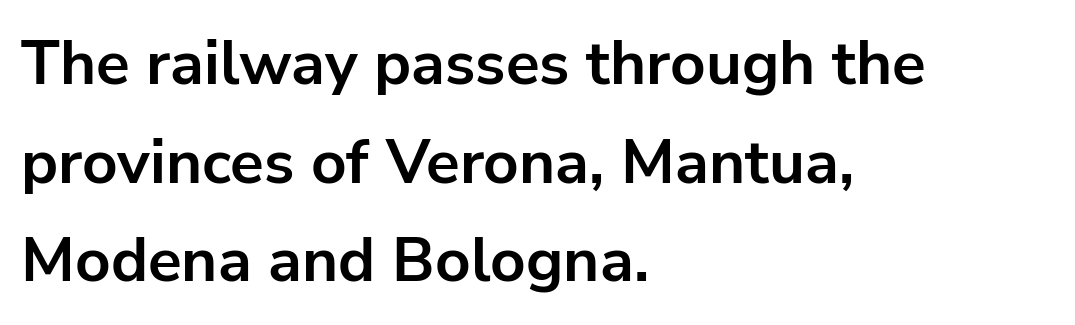
Grotesque or geometric, the face here clearly has no serifs. Weight: bold. The string is rendered with underlining switched off. You could call the tracking neutral — neither tight nor loose. The letters advance in unequal steps, a hallmark of proportional type. The type sits square on the baseline with zero lean.
